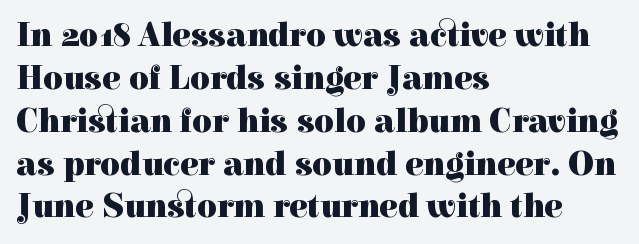
The image shows 34 px heavy serif type, upright; set left-aligned, normal line spacing (1.26x), normal letter spacing, not underlined; a medium x-height.
